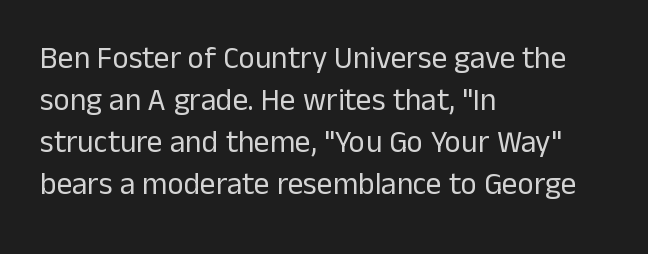
{"serif": "no", "italic": "no", "bold": "no", "weight": "regular", "width": "normal", "stroke_contrast": "low", "x_height": "medium", "monospaced": "no", "underline": "no", "align": "left", "line_spacing": "normal", "line_spacing_ratio": 1.36, "letter_spacing": "normal", "letter_spacing_em": 0.0, "glyph_px": 31}
